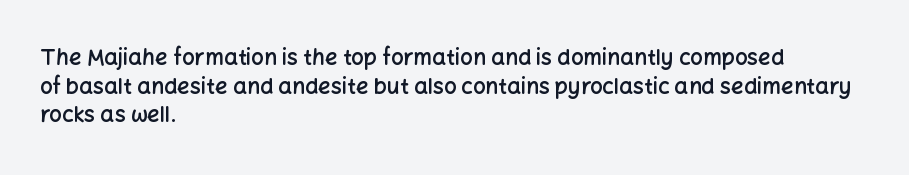
Q: Is the text bold? A: Semi-bold.
Q: Is the text italic (slanted)? A: No, it is upright.
Q: Is the text underlined? A: No.
Q: How is the paragraph aligned? A: Left-aligned.
Q: Is the spacing between letters normal or unusually wide? A: Normal.
Q: Is the spacing between lines tight, normal or loose? A: Normal.
